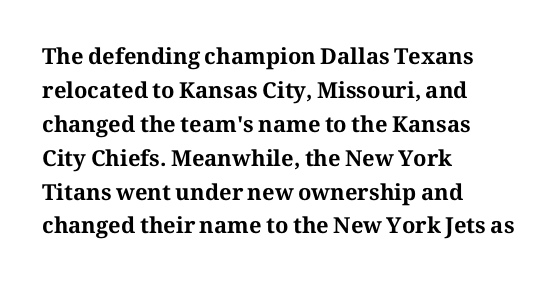
The image shows 22 px bold type, upright; set left-aligned, normal line spacing (1.54x), normal letter spacing, not underlined.
